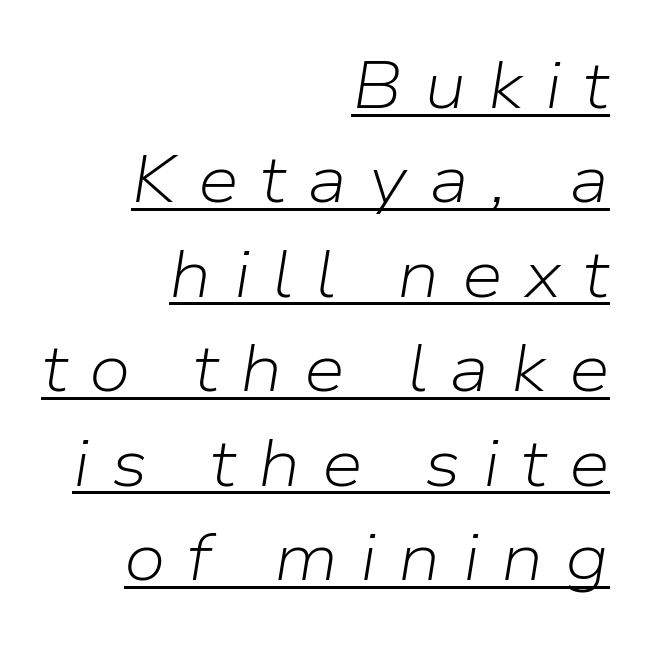
Is this a fixed-width face? No — the glyphs have proportional, varying widths. These lines are set flush right with a ragged left edge. The horizontal fit of the characters is loose and conspicuously gappy. The words here are underlined. Compared with ordinary roman type, these characters are visibly tilted. Evenly set lines give the paragraph a standard silhouette.
